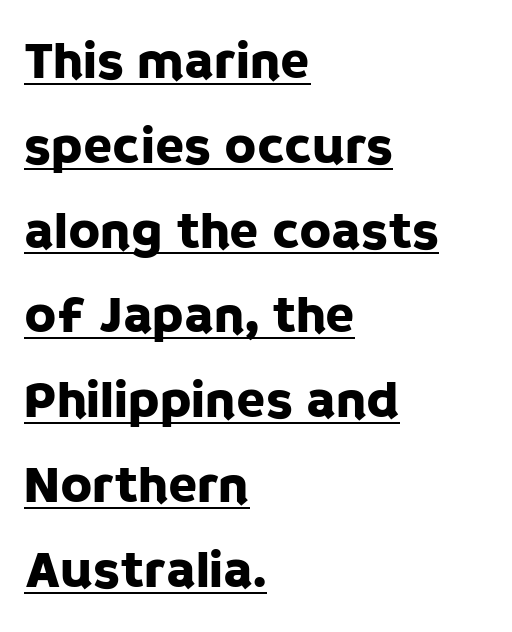
Q: Is the text italic (slanted)? A: No, it is upright.
Q: Is the typeface a serif or a sans-serif typeface? A: Sans-serif.
Q: Is the text underlined? A: Yes.
Q: How is the paragraph aligned? A: Left-aligned.
Q: Is the spacing between letters normal or unusually wide? A: Normal.
Q: Is the spacing between lines tight, normal or loose? A: Normal.
Q: Width (condensed, normal, or wide)? A: Normal.
Q: Stroke contrast? A: Low.
Q: x-height? A: Large.
Q: Monospaced? A: No.
